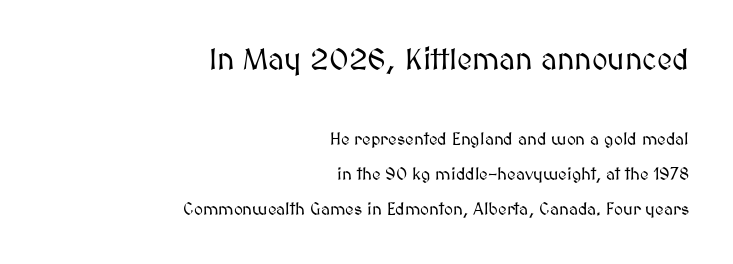
{"italic": "no", "width": "normal", "stroke_contrast": "medium", "x_height": "medium", "monospaced": "no", "underline": "no", "align": "right", "line_spacing": "loose", "line_spacing_ratio": 2.06, "letter_spacing": "normal", "letter_spacing_em": 0.0, "larger_block": "first", "size_ratio": 1.76, "glyph_px": 30}
